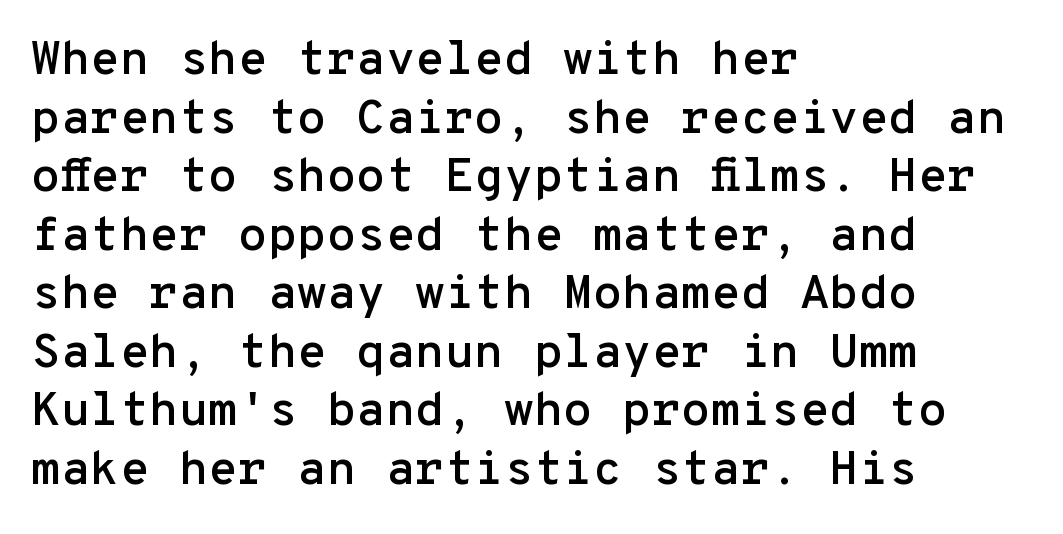
Q: Is the text italic (slanted)? A: No, it is upright.
Q: Is the typeface a serif or a sans-serif typeface? A: Sans-serif.
Q: Is the text underlined? A: No.
Q: How is the paragraph aligned? A: Left-aligned.
Q: Is the spacing between letters normal or unusually wide? A: Normal.
Q: Width (condensed, normal, or wide)? A: Normal.
Q: Stroke contrast? A: Low.
Q: x-height? A: Medium.
Q: Monospaced? A: Yes.
